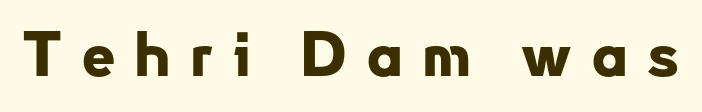
{"serif": "no", "italic": "no", "bold": "yes", "weight": "bold", "width": "normal", "stroke_contrast": "low", "x_height": "small", "monospaced": "no", "underline": "no", "letter_spacing": "wide", "letter_spacing_em": 0.3, "glyph_px": 61}
